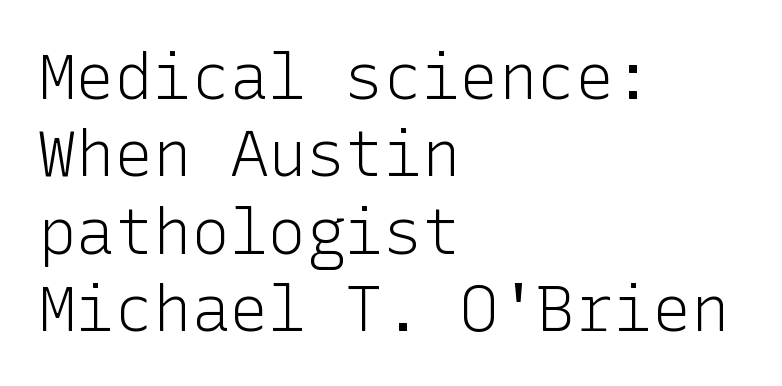
Q: Is the text bold? A: No.
Q: Is the text italic (slanted)? A: No, it is upright.
Q: Is the typeface a serif or a sans-serif typeface? A: Sans-serif.
Q: Is the text underlined? A: No.
Q: How is the paragraph aligned? A: Left-aligned.
Q: Is the spacing between letters normal or unusually wide? A: Normal.
Q: Width (condensed, normal, or wide)? A: Normal.
Q: Stroke contrast? A: Low.
Q: x-height? A: Medium.
